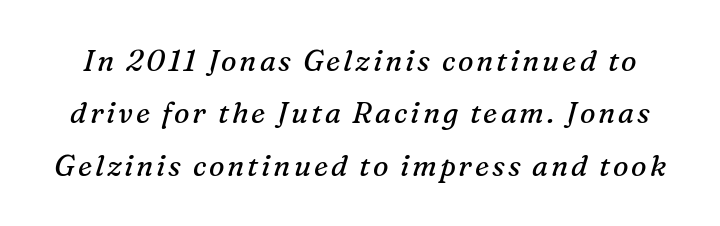
{"serif": "yes", "italic": "yes", "lean": "right", "slant_degrees": 16, "bold": "no", "weight": "regular", "width": "normal", "stroke_contrast": "medium", "x_height": "medium", "monospaced": "no", "underline": "no", "line_spacing_ratio": 1.81, "glyph_px": 29}
